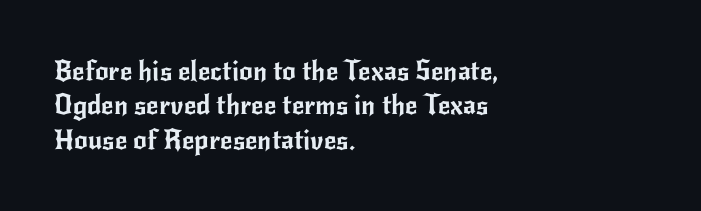
{"italic": "no", "underline": "no", "align": "left", "line_spacing": "normal", "line_spacing_ratio": 1.27, "letter_spacing": "normal", "letter_spacing_em": 0.0, "glyph_px": 27}
